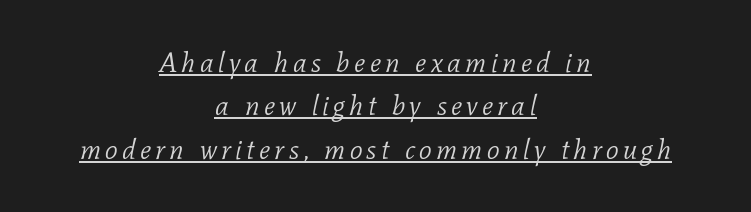
The image shows 28 px light serif type, italic (leaning right); set centered, normal line spacing (1.55x), underlined; low stroke contrast and a medium x-height.
